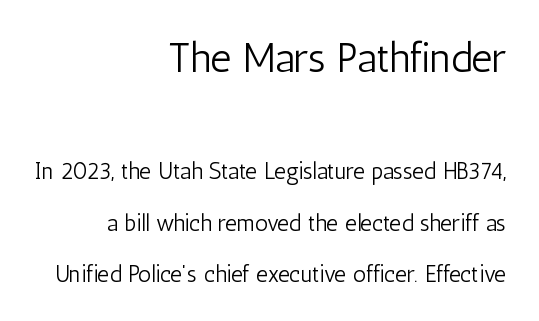
{"serif": "no", "italic": "no", "bold": "no", "weight": "light", "width": "condensed", "stroke_contrast": "low", "x_height": "medium", "monospaced": "no", "underline": "no", "align": "right", "line_spacing": "loose", "line_spacing_ratio": 2.23, "letter_spacing": "normal", "letter_spacing_em": 0.0, "larger_block": "first", "size_ratio": 1.78, "glyph_px": 41}
